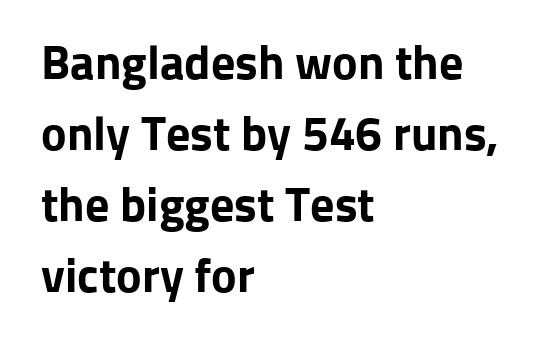
Serif or sans? Sans — the stroke terminals are bare. Plain, unruled lines of type. Stroke thickness is high; the sample reads as a true bold. In terms of posture, this sample is upright. The rendering uses a moderate line-height, typical for paragraphs.
